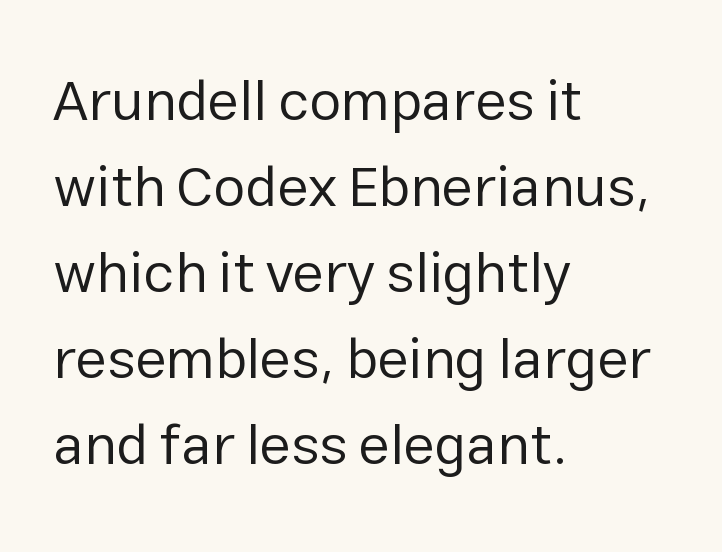
{"serif": "no", "italic": "no", "bold": "no", "weight": "regular", "width": "normal", "stroke_contrast": "low", "x_height": "medium", "monospaced": "no", "underline": "no", "align": "left", "line_spacing": "normal", "line_spacing_ratio": 1.51, "letter_spacing": "normal", "letter_spacing_em": 0.0, "glyph_px": 57}
